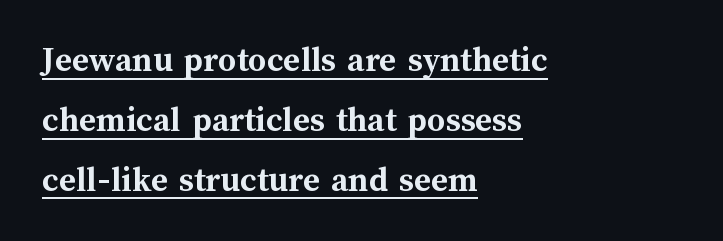
Q: Is the text bold? A: Yes.
Q: Is the text italic (slanted)? A: No, it is upright.
Q: Is the text underlined? A: Yes.
Q: How is the paragraph aligned? A: Left-aligned.
Q: Is the spacing between letters normal or unusually wide? A: Normal.
Q: Is the spacing between lines tight, normal or loose? A: Normal.
Q: Width (condensed, normal, or wide)? A: Normal.
Q: Stroke contrast? A: Medium.
Q: x-height? A: Medium.
Q: Monospaced? A: No.
